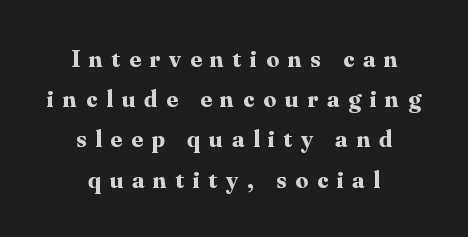
{"italic": "no", "bold": "yes", "underline": "no", "align": "center", "line_spacing": "normal", "line_spacing_ratio": 1.61, "letter_spacing": "wide", "letter_spacing_em": 0.36, "glyph_px": 25}
